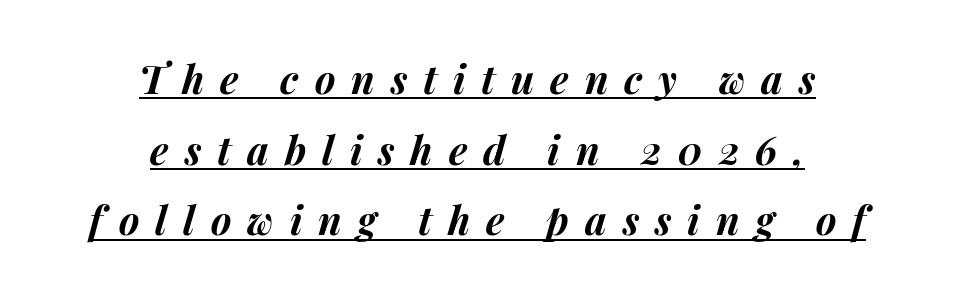
The image shows 39 px bold type, italic (leaning right); set centered, line spacing 1.81x, unusually wide letter spacing (+0.41 em), underlined; medium stroke contrast and a medium x-height.
